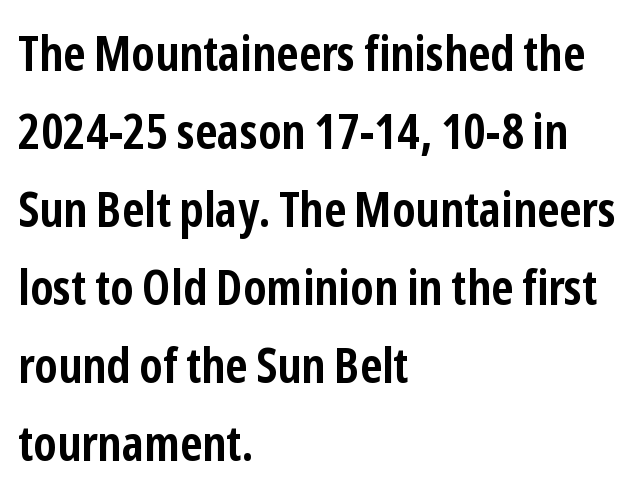
Q: Is the text bold? A: Yes.
Q: Is the text italic (slanted)? A: No, it is upright.
Q: Is the typeface a serif or a sans-serif typeface? A: Sans-serif.
Q: Is the text underlined? A: No.
Q: How is the paragraph aligned? A: Left-aligned.
Q: Is the spacing between letters normal or unusually wide? A: Normal.
Q: Is the spacing between lines tight, normal or loose? A: Normal.
Q: Width (condensed, normal, or wide)? A: Condensed.
Q: Stroke contrast? A: Low.
Q: x-height? A: Medium.
Q: Monospaced? A: No.
